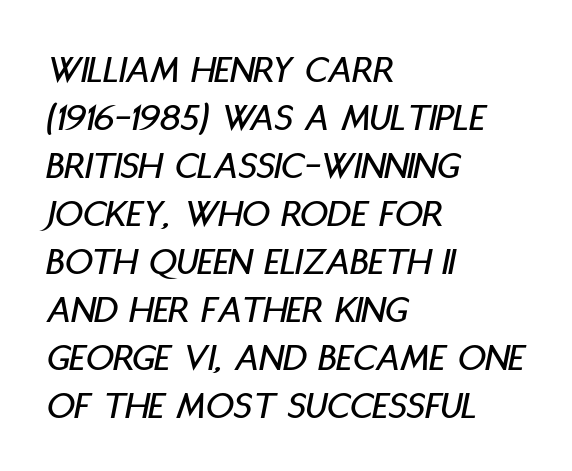
Left-aligned paragraph, ragged on the right. Rendered with sloped, italic letterforms. The face used here is proportionally spaced, like ordinary book or web type. The baseline area is clear. Caption: standard tracking, unaltered.
